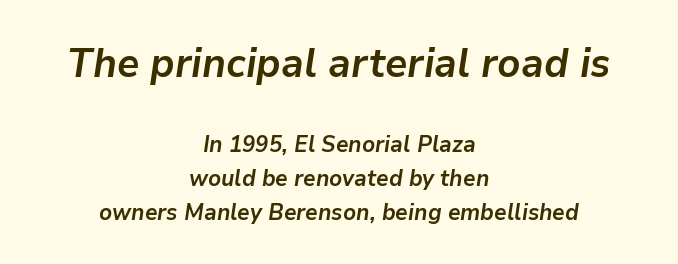
Q: Is the text bold? A: Yes.
Q: Is the text italic (slanted)? A: Yes, it leans right by about 9 degrees.
Q: Is the text underlined? A: No.
Q: How is the paragraph aligned? A: Centered.
Q: Is the spacing between letters normal or unusually wide? A: Normal.
Q: Is the spacing between lines tight, normal or loose? A: Normal.
Q: Which block of text is set in a larger size, the first (top) or the second (bottom)? A: The first (top) one.
Q: Width (condensed, normal, or wide)? A: Normal.
Q: Stroke contrast? A: Low.
Q: x-height? A: Medium.
Q: Monospaced? A: No.
